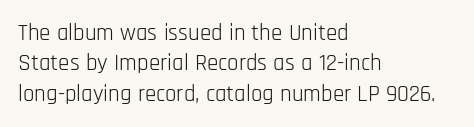
{"italic": "no", "bold": "no", "underline": "no", "align": "left", "line_spacing": "normal", "line_spacing_ratio": 1.32, "letter_spacing": "normal", "letter_spacing_em": 0.0, "glyph_px": 23}
